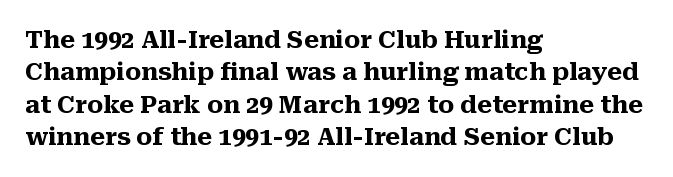
Whoever set this chose a conventional vertical rhythm. Emphasis by weight is at full strength: bold. The setting favours the left margin, as ordinary paragraphs usually do. Glance below the letters and you will spot only blank space. Rendered with straight, roman letterforms.
